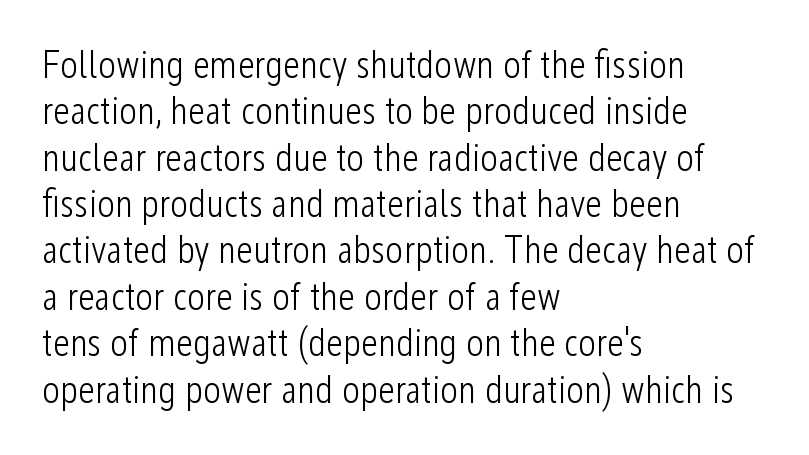
Each letter keeps its own natural width here, so spacing adapts to shape. Reading down the block, your eye returns to a fixed left position each line. Characters remain perfectly vertical along every line. Nope, no serifs anywhere on these letters.
